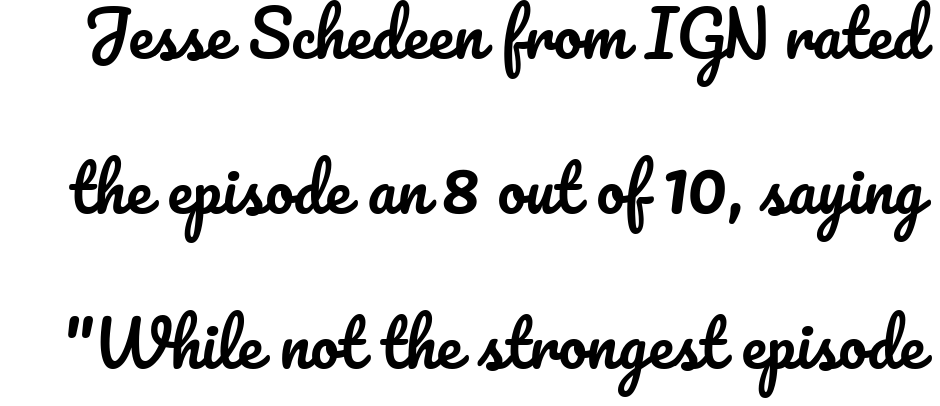
The image shows 63 px text type; set loose line spacing (2.46x), normal letter spacing, not underlined; low stroke contrast and a small x-height.
